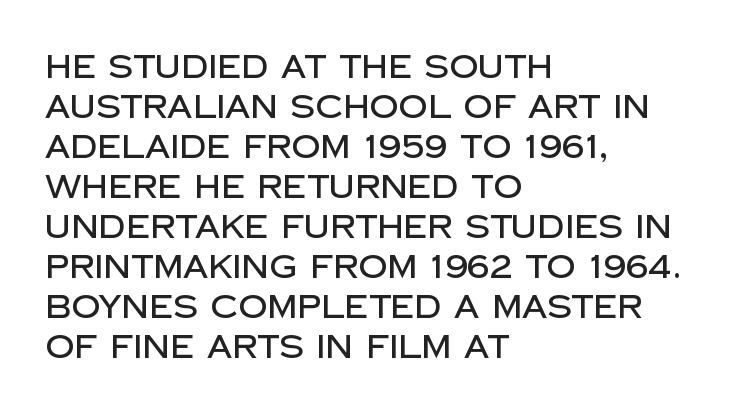
The image shows 32 px sans-serif type, upright; set left-aligned, normal line spacing (1.25x), normal letter spacing, not underlined; low stroke contrast and a large x-height.
